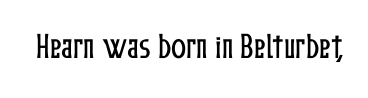
The image shows 28 px condensed type, upright; set normal letter spacing, not underlined; low stroke contrast and a medium x-height.
